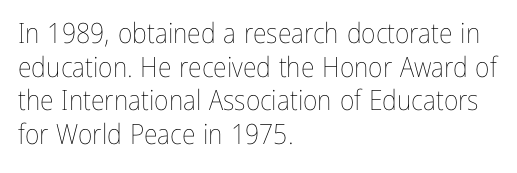
The image shows 28 px thin, condensed type, upright; set left-aligned, line spacing 1.2x, normal letter spacing, not underlined; low stroke contrast and a medium x-height.
